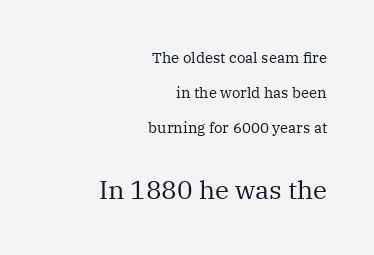
Here the glyphs are tracked normally, forming tight word shapes. This sample uses an upright cut, with every glyph sitting square on the baseline. The vertical gap from one line to the next is large. Is the lower block the larger one? Yes — the lower block carries the bigger type.
